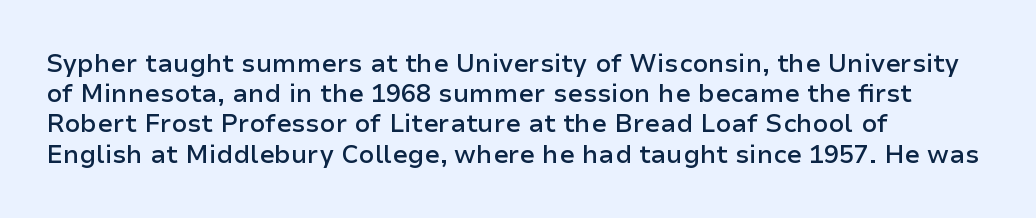
Q: Is the text bold? A: Semi-bold.
Q: Is the text italic (slanted)? A: No, it is upright.
Q: Is the text underlined? A: No.
Q: How is the paragraph aligned? A: Left-aligned.
Q: Is the spacing between letters normal or unusually wide? A: Normal.
